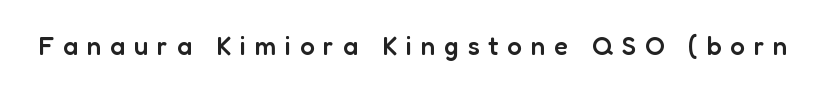
The image shows 26 px text type, upright; set unusually wide letter spacing (+0.34 em), not underlined.
